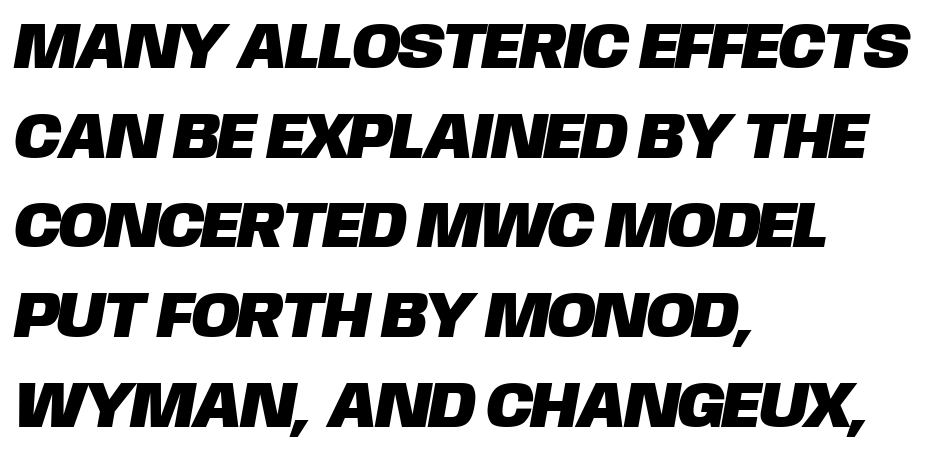
The space between consecutive lines is moderate. Compared with a centered layout, this one pins lines to the left instead. Students, note that the glyphs here touch the page at normal intervals. Here the designer chose a conventional face with non-uniform glyph widths. Plain, unruled lines of type.
